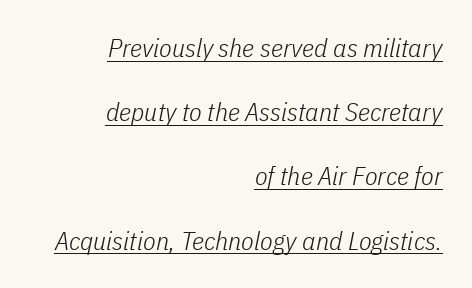
Q: Is the text bold? A: No.
Q: Is the text italic (slanted)? A: Yes, it leans right by about 11 degrees.
Q: Is the text underlined? A: Yes.
Q: How is the paragraph aligned? A: Right-aligned.
Q: Is the spacing between letters normal or unusually wide? A: Normal.
Q: Is the spacing between lines tight, normal or loose? A: Loose.
